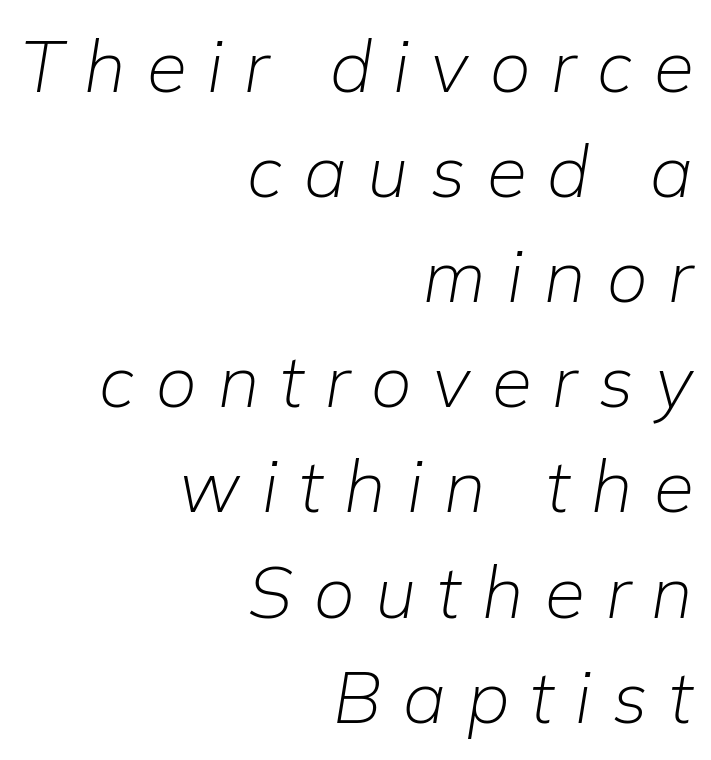
{"italic": "yes", "lean": "right", "slant_degrees": 9, "bold": "no", "weight": "light", "width": "normal", "stroke_contrast": "low", "x_height": "medium", "monospaced": "no", "underline": "no", "align": "right", "line_spacing": "normal", "line_spacing_ratio": 1.44, "letter_spacing": "wide", "letter_spacing_em": 0.29, "glyph_px": 73}
